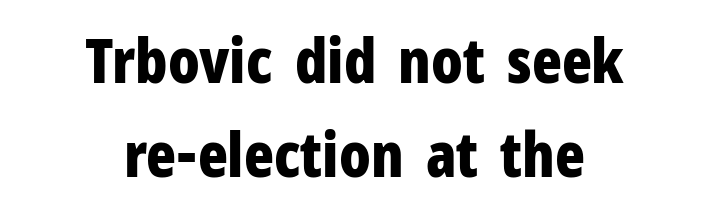
Q: Is the text bold? A: Yes.
Q: Is the text italic (slanted)? A: No, it is upright.
Q: Is the typeface a serif or a sans-serif typeface? A: Sans-serif.
Q: Is the text underlined? A: No.
Q: How is the paragraph aligned? A: Centered.
Q: Is the spacing between letters normal or unusually wide? A: Normal.
Q: Is the spacing between lines tight, normal or loose? A: Normal.
Q: Width (condensed, normal, or wide)? A: Condensed.
Q: Stroke contrast? A: Low.
Q: x-height? A: Medium.
Q: Monospaced? A: No.
